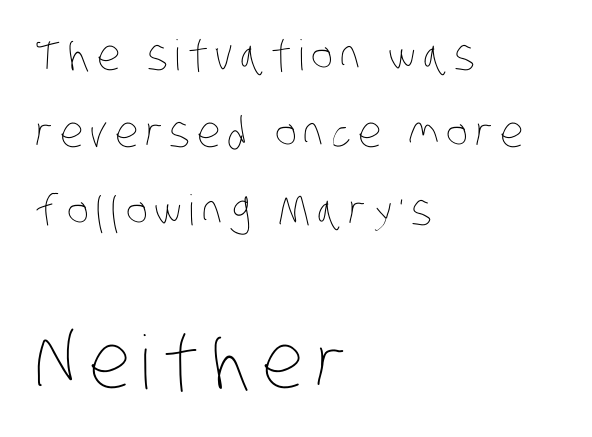
{"bold": "no", "weight": "thin", "width": "condensed", "stroke_contrast": "low", "x_height": "large", "monospaced": "no", "underline": "no", "align": "left", "line_spacing_ratio": 1.84, "larger_block": "second", "size_ratio": 1.76, "glyph_px": 74}
